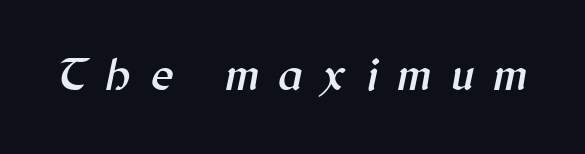
The image shows 48 px text type, italic (leaning right); set unusually wide letter spacing (+0.4 em), not underlined; medium stroke contrast and a medium x-height.
